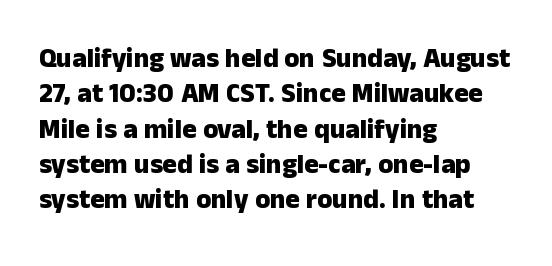
A clean baseline with only descenders dipping below it. These lines stack with their left ends in a neat column. Regular leading. Pretty heavy lettering here — definitely bold. Does extra space separate the letters? No, they use regular spacing.
